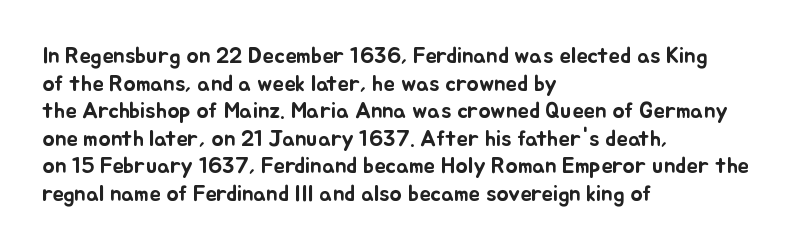
Q: Is the text italic (slanted)? A: No, it is upright.
Q: Is the text underlined? A: No.
Q: How is the paragraph aligned? A: Left-aligned.
Q: Is the spacing between letters normal or unusually wide? A: Normal.
